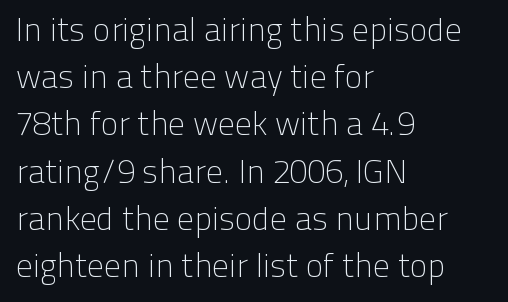
Q: Is the text bold? A: No.
Q: Is the text italic (slanted)? A: No, it is upright.
Q: Is the typeface a serif or a sans-serif typeface? A: Sans-serif.
Q: Is the text underlined? A: No.
Q: How is the paragraph aligned? A: Left-aligned.
Q: Is the spacing between letters normal or unusually wide? A: Normal.
Q: Is the spacing between lines tight, normal or loose? A: Normal.
Q: Width (condensed, normal, or wide)? A: Normal.
Q: Stroke contrast? A: Low.
Q: x-height? A: Medium.
Q: Monospaced? A: No.
